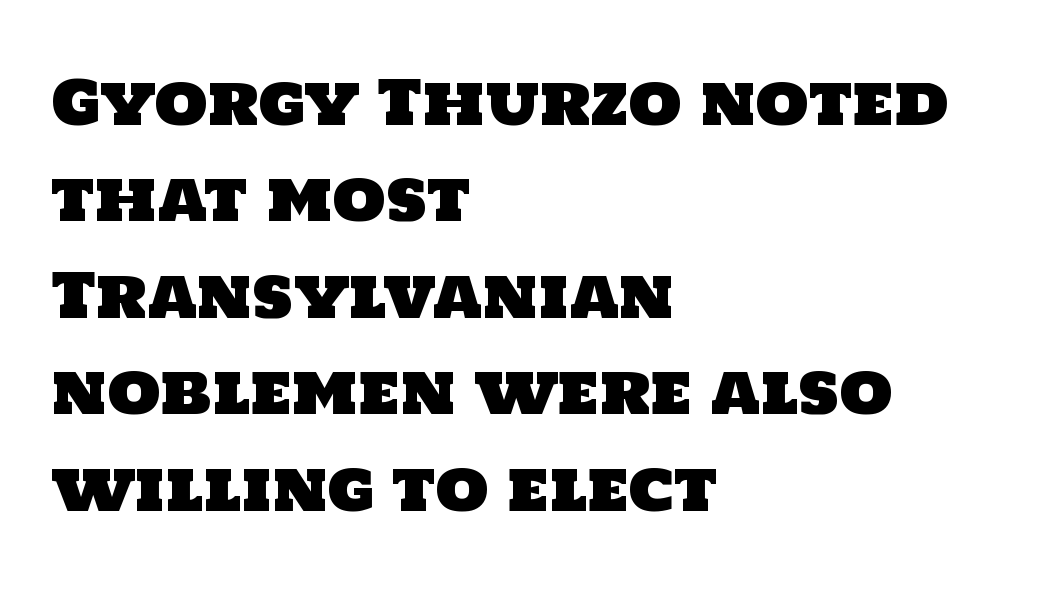
{"serif": "no", "width": "normal", "stroke_contrast": "low", "x_height": "large", "monospaced": "no", "underline": "no", "align": "left", "line_spacing": "normal", "line_spacing_ratio": 1.58, "letter_spacing": "normal", "letter_spacing_em": 0.0, "glyph_px": 61}
